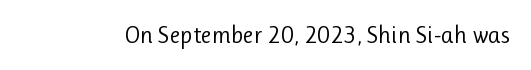
Only glyphs here, with clear space below each row. Notice how the stems are strictly vertical — no italics here. Between one letter and the next there's only the usual sliver of space. Is this a heavy cut? Hardly; it is regular or lighter.
